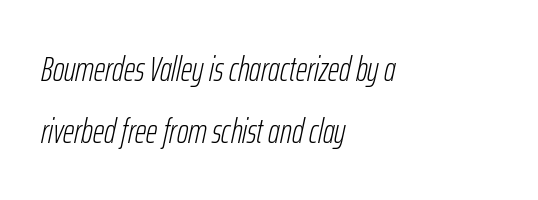
The image shows 35 px light, condensed type, italic (leaning right); set left-aligned, line spacing 1.77x, normal letter spacing, not underlined; low stroke contrast and a medium x-height.
